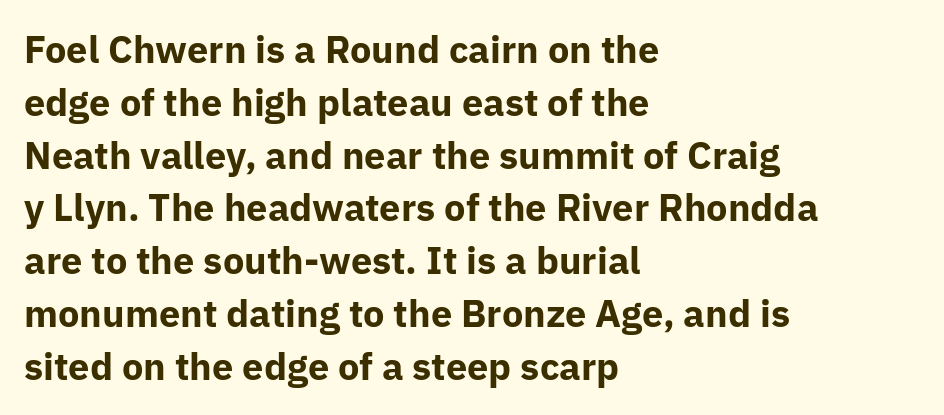
Q: Is the text bold? A: Yes.
Q: Is the text italic (slanted)? A: No, it is upright.
Q: Is the typeface a serif or a sans-serif typeface? A: Sans-serif.
Q: Is the text underlined? A: No.
Q: How is the paragraph aligned? A: Left-aligned.
Q: Is the spacing between letters normal or unusually wide? A: Normal.
Q: Is the spacing between lines tight, normal or loose? A: Normal.
Q: Width (condensed, normal, or wide)? A: Normal.
Q: Stroke contrast? A: Low.
Q: x-height? A: Medium.
Q: Monospaced? A: No.
